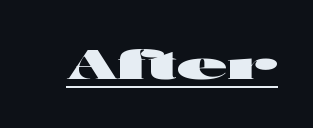
The image shows 41 px heavy, wide sans-serif type, upright; set normal letter spacing, underlined; high stroke contrast and a medium x-height.
